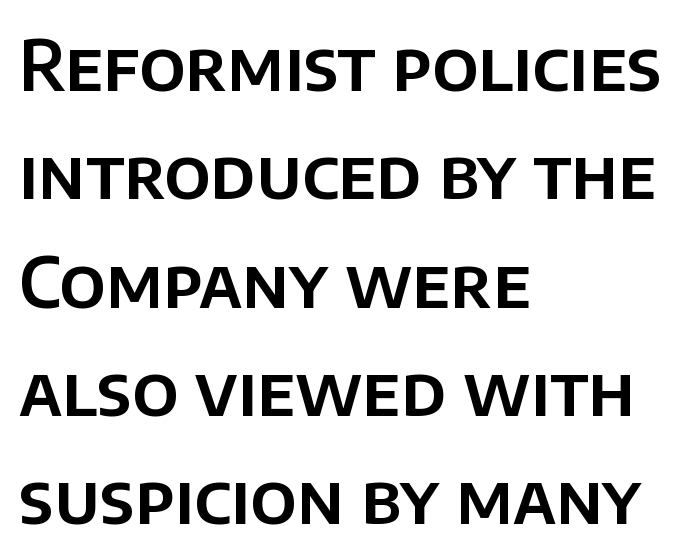
Q: Is the text italic (slanted)? A: No, it is upright.
Q: Is the typeface a serif or a sans-serif typeface? A: Sans-serif.
Q: Is the text underlined? A: No.
Q: How is the paragraph aligned? A: Left-aligned.
Q: Is the spacing between letters normal or unusually wide? A: Normal.
Q: Is the spacing between lines tight, normal or loose? A: Normal.
Q: Width (condensed, normal, or wide)? A: Normal.
Q: Stroke contrast? A: Low.
Q: x-height? A: Large.
Q: Monospaced? A: No.
